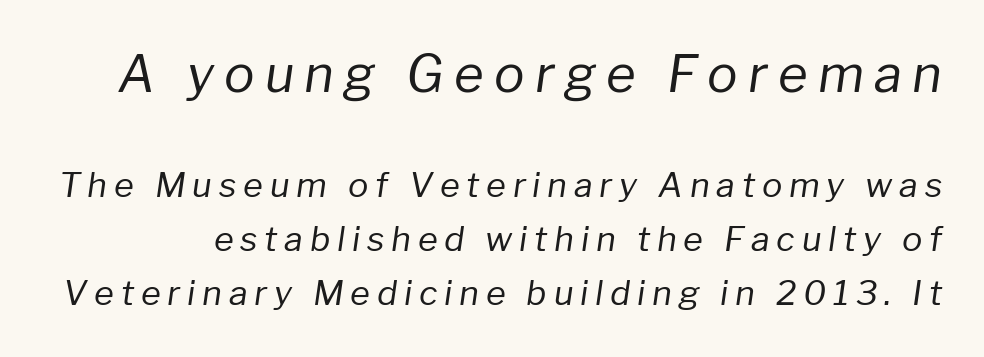
{"italic": "yes", "lean": "right", "slant_degrees": 8, "bold": "no", "weight": "regular", "width": "normal", "stroke_contrast": "low", "x_height": "medium", "monospaced": "no", "underline": "no", "line_spacing": "normal", "line_spacing_ratio": 1.59, "letter_spacing": "wide", "letter_spacing_em": 0.2, "larger_block": "first", "size_ratio": 1.5, "glyph_px": 51}
